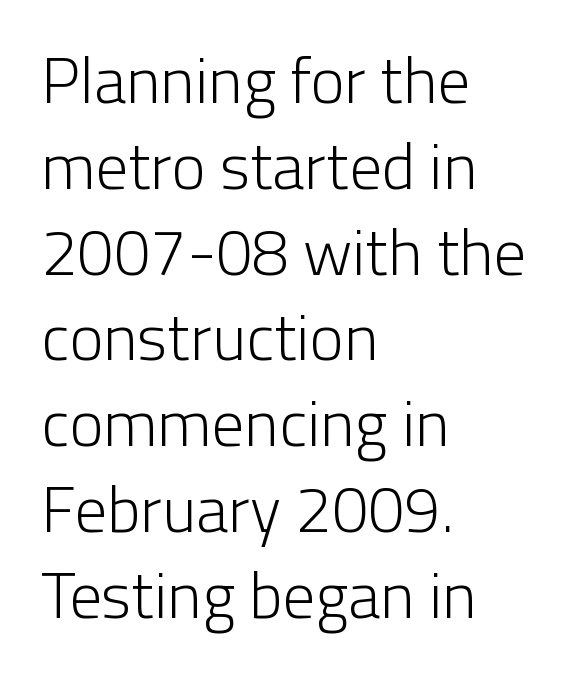
{"serif": "no", "italic": "no", "bold": "no", "weight": "light", "width": "normal", "stroke_contrast": "low", "x_height": "medium", "monospaced": "no", "underline": "no", "align": "left", "line_spacing": "normal", "line_spacing_ratio": 1.32, "letter_spacing": "normal", "letter_spacing_em": 0.0, "glyph_px": 65}
